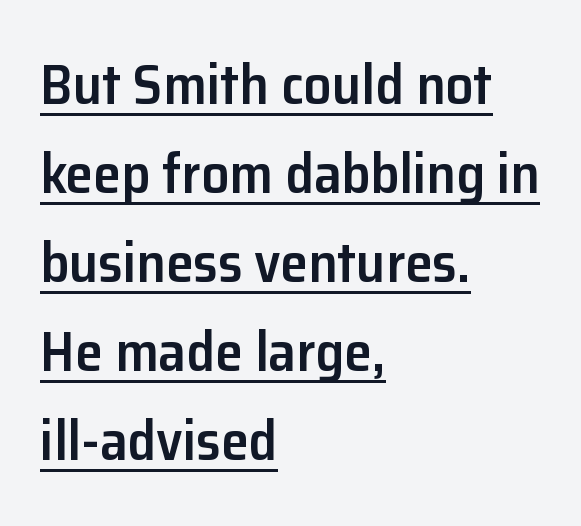
The image shows 56 px semibold sans-serif type, upright; set left-aligned, normal line spacing (1.59x), normal letter spacing, underlined; low stroke contrast and a medium x-height.
